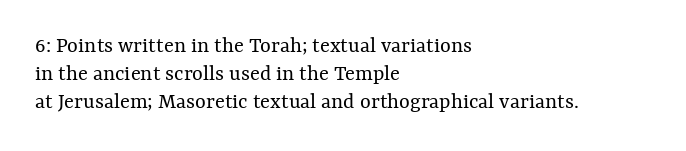
Q: Is the text bold? A: No.
Q: Is the text italic (slanted)? A: No, it is upright.
Q: Is the text underlined? A: No.
Q: How is the paragraph aligned? A: Left-aligned.
Q: Is the spacing between letters normal or unusually wide? A: Normal.
